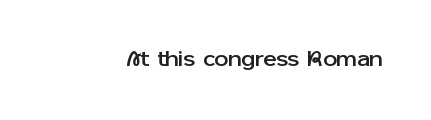
The image shows 22 px text type, upright; set normal letter spacing, not underlined.
